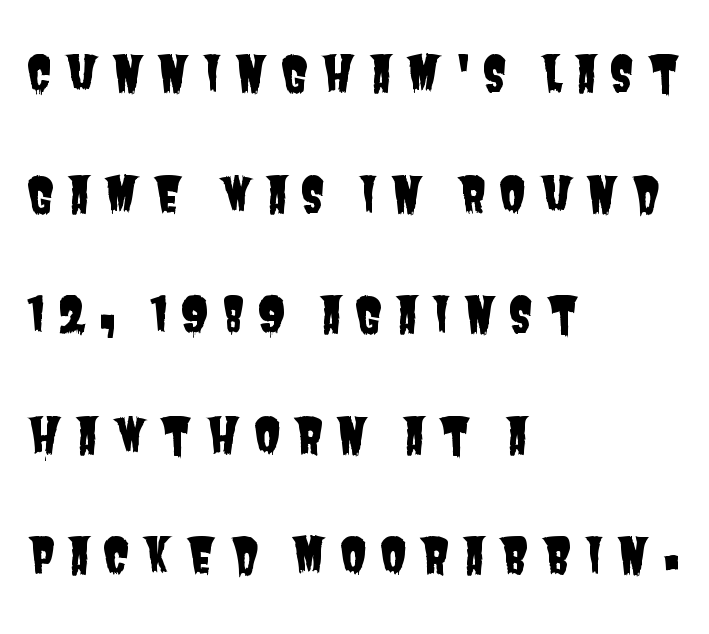
The space beneath each line is pristine and unruled. These lines are set flush left with a ragged right edge. Substantial extra tracking has been applied to these lines. The passage shown is typeset with a sans-serif family.
